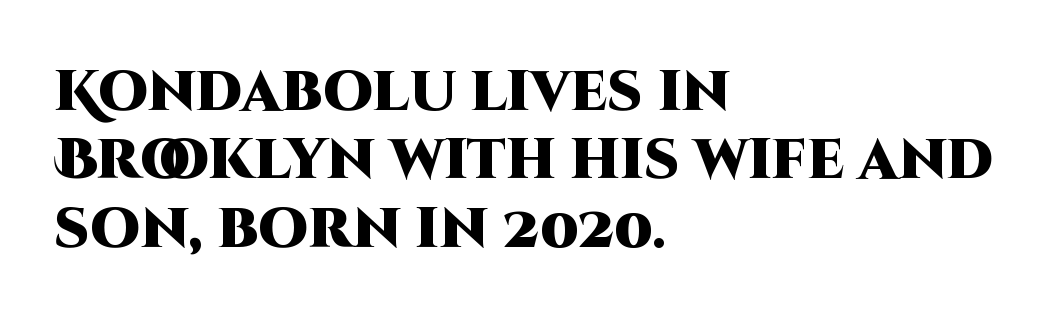
The image shows 56 px heavy sans-serif type, upright; set left-aligned, line spacing 1.22x, normal letter spacing, not underlined; high stroke contrast and a large x-height.
